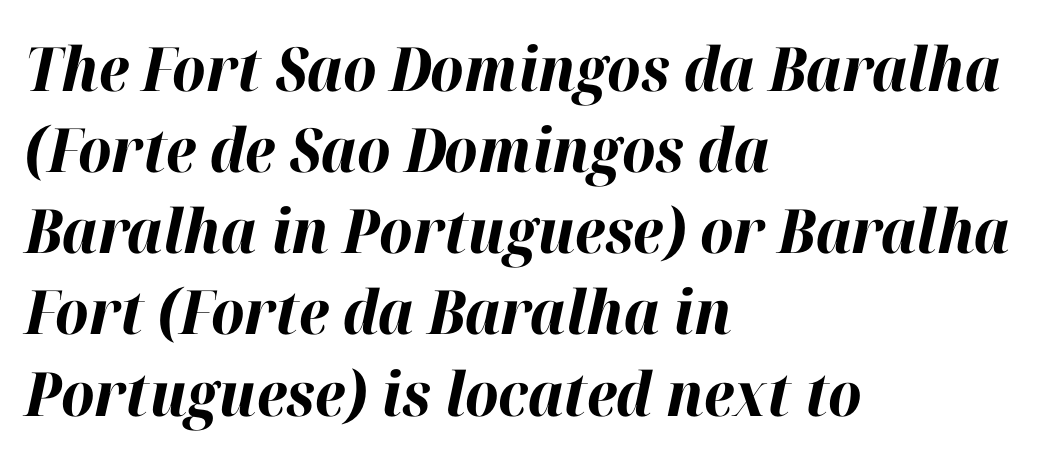
The font is running at its bold setting. The rendering uses natural spacing where letterforms have individual widths. Where is the straight margin? On the left. Characters are canted at an angle relative to the baseline's perpendicular.
